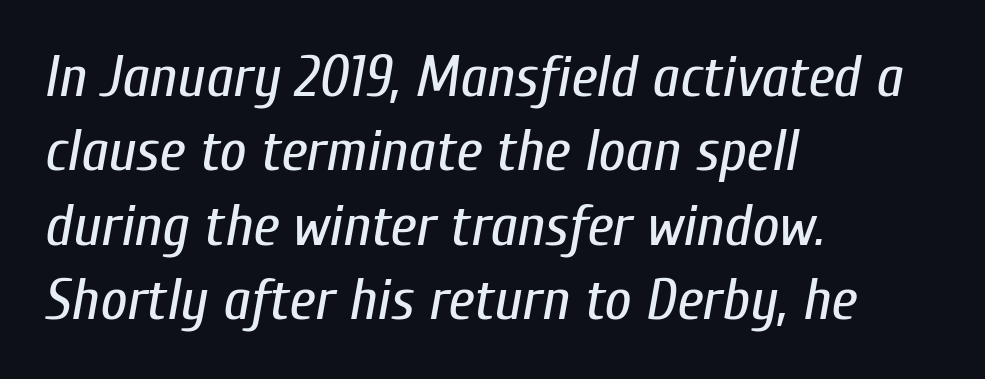
Q: Is the text bold? A: No.
Q: Is the text italic (slanted)? A: Yes, it leans right by about 10 degrees.
Q: Is the text underlined? A: No.
Q: How is the paragraph aligned? A: Left-aligned.
Q: Is the spacing between letters normal or unusually wide? A: Normal.
Q: Is the spacing between lines tight, normal or loose? A: Normal.
Q: Width (condensed, normal, or wide)? A: Condensed.
Q: Stroke contrast? A: Low.
Q: x-height? A: Medium.
Q: Monospaced? A: No.
